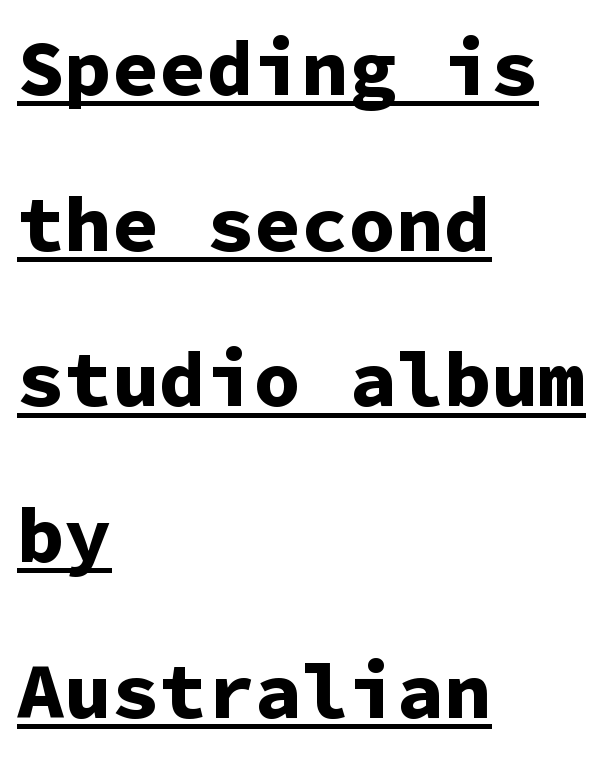
To sum up the face: it is a sans, with no serifs. These lines are set flush left with a ragged right edge. Posture: vertical. The strokes are fattened all the way to bold. The rendering uses typewriter-style spacing with identical character cells.
